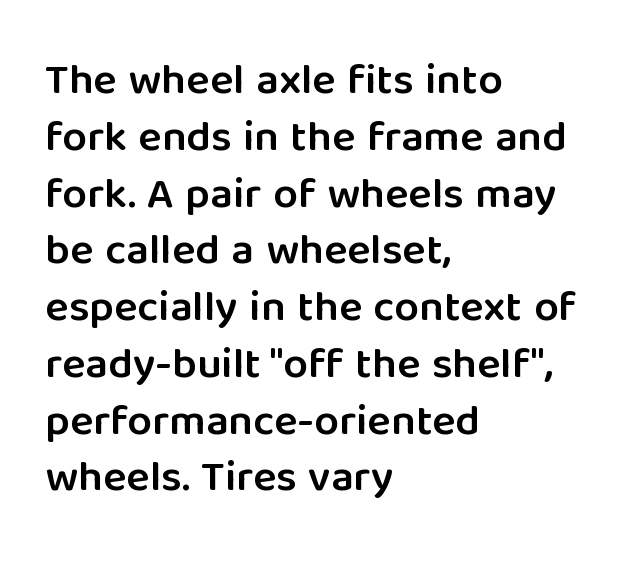
{"serif": "no", "italic": "no", "bold": "semi", "weight": "semibold", "width": "normal", "stroke_contrast": "low", "x_height": "medium", "monospaced": "no", "underline": "no", "align": "left", "line_spacing": "normal", "line_spacing_ratio": 1.29, "letter_spacing": "normal", "letter_spacing_em": 0.0, "glyph_px": 44}
